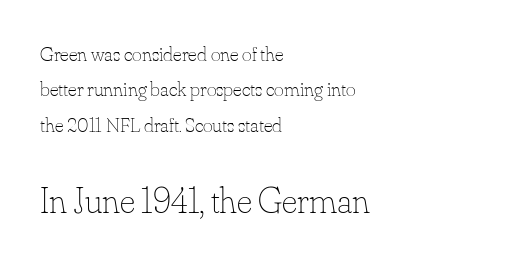
Varying glyph widths throughout — classic text-font behaviour. In CSS terms this would be text-align: left. Clear beneath every line of the passage. Tall strokes in this sample are plumb rather than angled.
